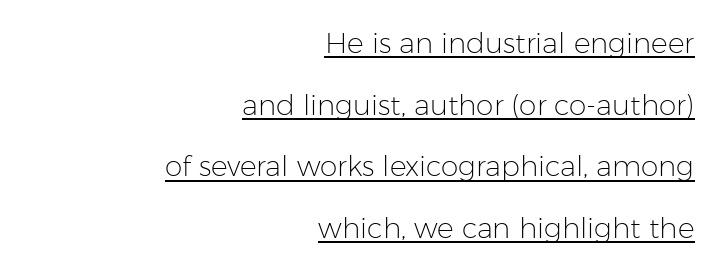
Q: Is the text bold? A: No.
Q: Is the text italic (slanted)? A: No, it is upright.
Q: Is the typeface a serif or a sans-serif typeface? A: Sans-serif.
Q: Is the text underlined? A: Yes.
Q: How is the paragraph aligned? A: Right-aligned.
Q: Is the spacing between letters normal or unusually wide? A: Normal.
Q: Is the spacing between lines tight, normal or loose? A: Loose.
Q: Width (condensed, normal, or wide)? A: Normal.
Q: Stroke contrast? A: Low.
Q: x-height? A: Medium.
Q: Monospaced? A: No.
